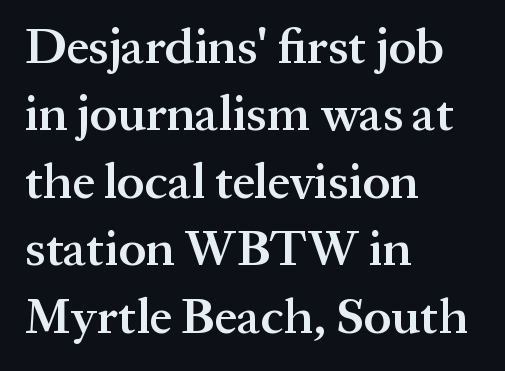
Q: Is the text bold? A: Semi-bold.
Q: Is the text italic (slanted)? A: No, it is upright.
Q: Is the typeface a serif or a sans-serif typeface? A: Serif.
Q: Is the text underlined? A: No.
Q: How is the paragraph aligned? A: Left-aligned.
Q: Is the spacing between letters normal or unusually wide? A: Normal.
Q: Is the spacing between lines tight, normal or loose? A: Normal.
Q: Width (condensed, normal, or wide)? A: Normal.
Q: Stroke contrast? A: Medium.
Q: x-height? A: Medium.
Q: Monospaced? A: No.
